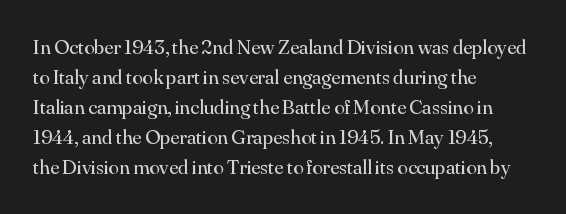
{"italic": "no", "bold": "no", "underline": "no", "align": "left", "line_spacing": "normal", "line_spacing_ratio": 1.43, "letter_spacing": "normal", "letter_spacing_em": 0.0, "glyph_px": 21}
